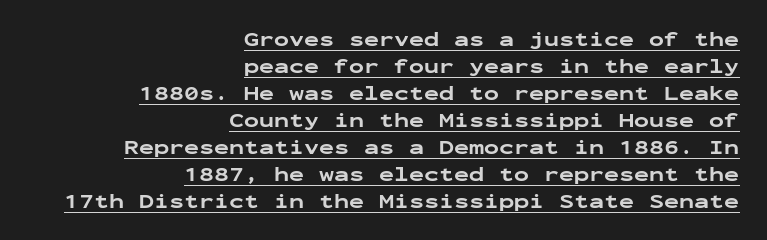
{"italic": "no", "bold": "yes", "underline": "yes", "align": "right", "line_spacing": "normal", "line_spacing_ratio": 1.35, "letter_spacing": "normal", "letter_spacing_em": 0.0, "glyph_px": 20}
